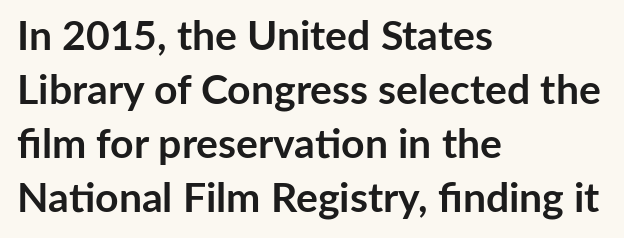
You could not count columns in this text — the font is proportionally spaced. The tracking reads as untouched default to a designer's eye. Clear beneath every line of the passage. Posture: straight, roman, zero tilt. Evenly set lines give the paragraph a standard silhouette. Its strokes are broad and dark, the hallmark of bold type.
